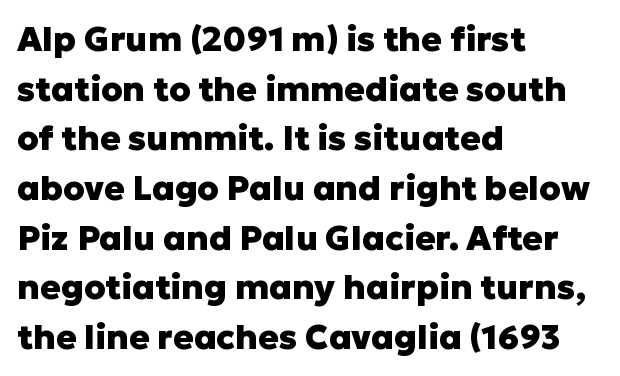
The image shows 34 px heavy sans-serif type, upright; set left-aligned, normal line spacing (1.46x), normal letter spacing, not underlined; low stroke contrast and a medium x-height.
